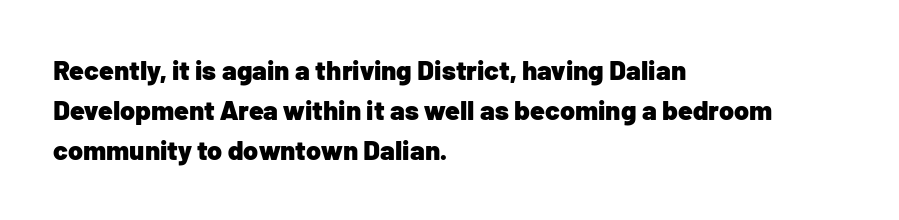
The rag falls on the right side of this text block. The axis of the letterforms is exactly vertical. Descender tails drop into unmarked territory. Inter-character spacing is left at the font's built-in metrics. Heavy, bold letterforms.
